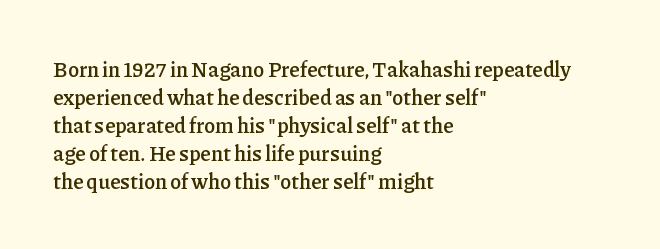
This is moderately heavy type, rendered in semibold. The baseline area is clear. The horizontal fit of the characters is conventional and even. Layout note: lines flush left.
